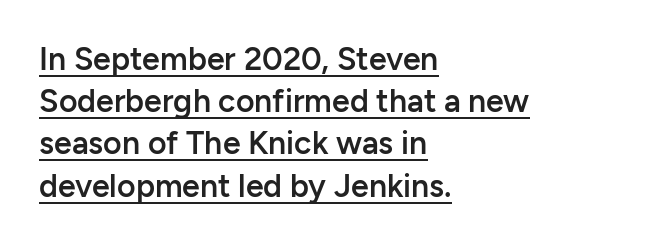
Q: Is the text bold? A: Semi-bold.
Q: Is the text italic (slanted)? A: No, it is upright.
Q: Is the typeface a serif or a sans-serif typeface? A: Sans-serif.
Q: Is the text underlined? A: Yes.
Q: How is the paragraph aligned? A: Left-aligned.
Q: Is the spacing between letters normal or unusually wide? A: Normal.
Q: Is the spacing between lines tight, normal or loose? A: Normal.
Q: Width (condensed, normal, or wide)? A: Normal.
Q: Stroke contrast? A: Low.
Q: x-height? A: Medium.
Q: Monospaced? A: No.
